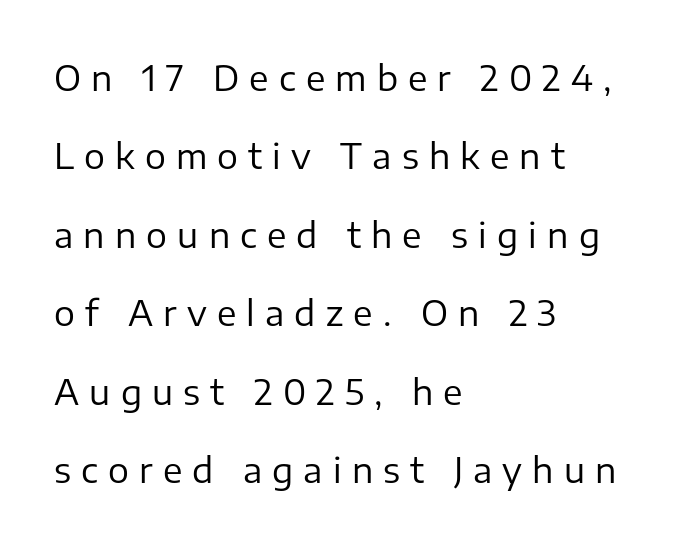
{"serif": "no", "italic": "no", "bold": "no", "weight": "regular", "width": "normal", "stroke_contrast": "low", "x_height": "medium", "monospaced": "no", "underline": "no", "align": "left", "line_spacing": "loose", "line_spacing_ratio": 2.24, "letter_spacing": "wide", "letter_spacing_em": 0.29, "glyph_px": 35}
